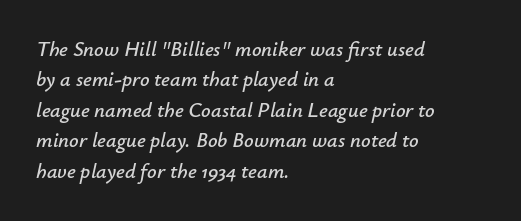
{"italic": "yes", "lean": "right", "slant_degrees": 12, "underline": "no", "align": "left", "line_spacing": "normal", "line_spacing_ratio": 1.45, "letter_spacing": "normal", "letter_spacing_em": 0.0, "glyph_px": 21}
